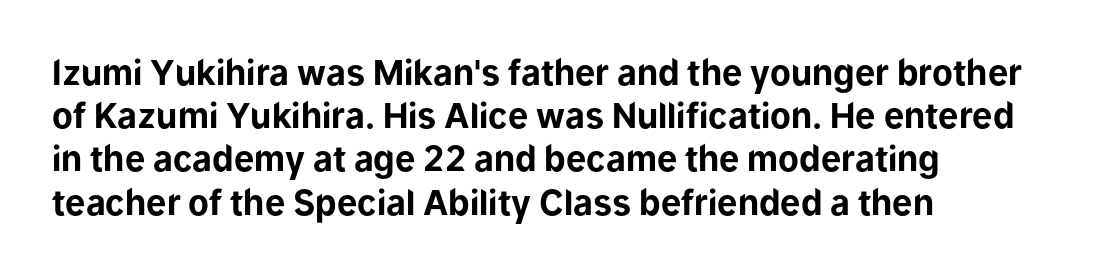
{"serif": "no", "italic": "no", "bold": "yes", "weight": "bold", "width": "normal", "stroke_contrast": "low", "x_height": "medium", "monospaced": "no", "underline": "no", "align": "left", "line_spacing": "normal", "line_spacing_ratio": 1.27, "letter_spacing": "normal", "letter_spacing_em": 0.0, "glyph_px": 34}
